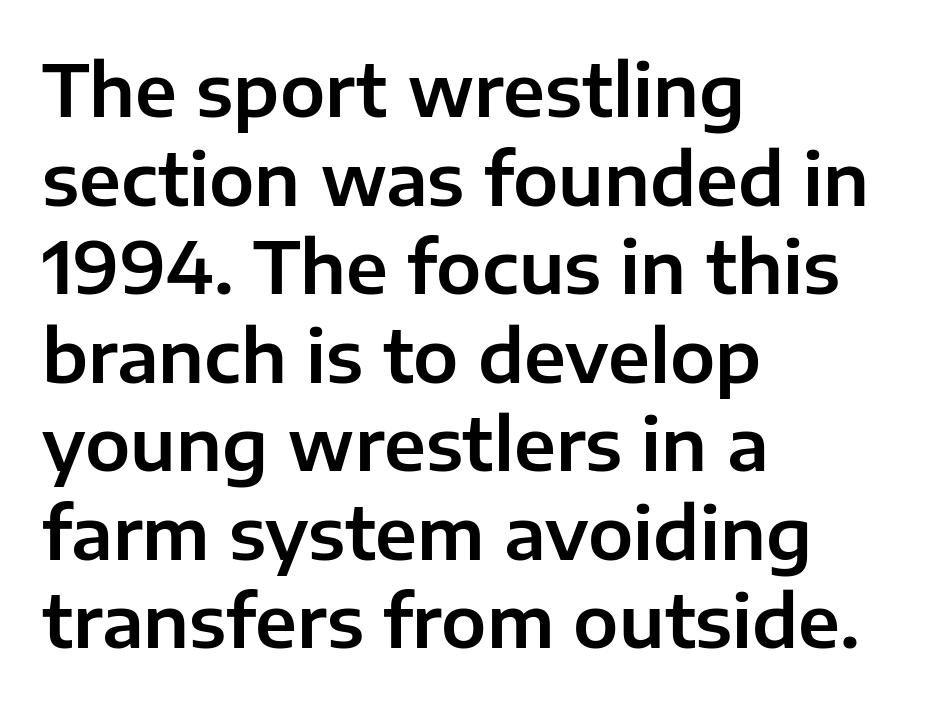
{"serif": "no", "italic": "no", "width": "normal", "stroke_contrast": "low", "x_height": "medium", "monospaced": "no", "underline": "no", "align": "left", "line_spacing_ratio": 1.23, "letter_spacing": "normal", "letter_spacing_em": 0.0, "glyph_px": 72}
